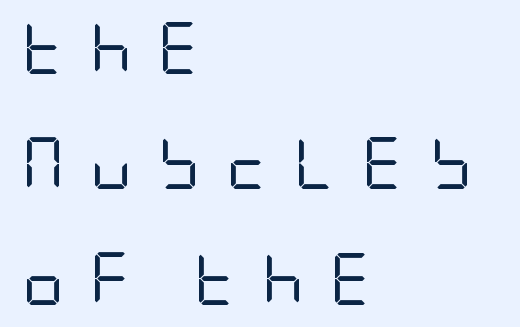
Q: Is the text bold? A: No.
Q: Is the text italic (slanted)? A: No, it is upright.
Q: Is the typeface a serif or a sans-serif typeface? A: Sans-serif.
Q: Is the text underlined? A: No.
Q: How is the paragraph aligned? A: Left-aligned.
Q: Is the spacing between letters normal or unusually wide? A: Unusually wide.
Q: Is the spacing between lines tight, normal or loose? A: Loose.
Q: Width (condensed, normal, or wide)? A: Condensed.
Q: Stroke contrast? A: Low.
Q: x-height? A: Large.
